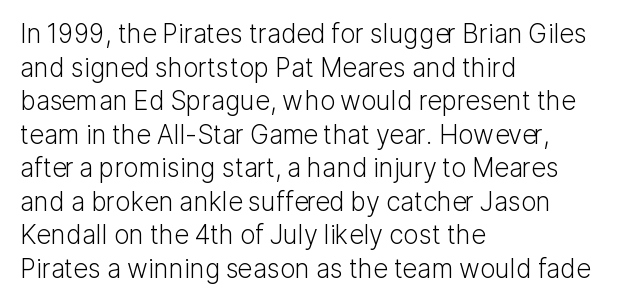
Q: Is the text bold? A: No.
Q: Is the text italic (slanted)? A: No, it is upright.
Q: Is the text underlined? A: No.
Q: How is the paragraph aligned? A: Left-aligned.
Q: Is the spacing between letters normal or unusually wide? A: Normal.
Q: Is the spacing between lines tight, normal or loose? A: Normal.
